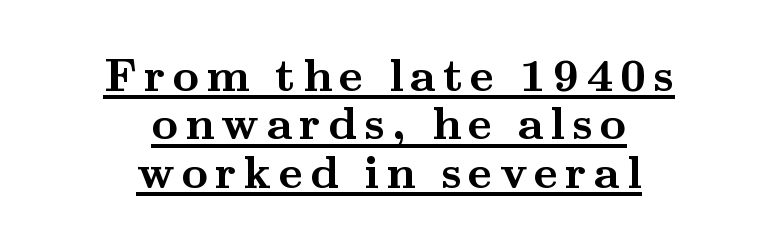
Q: Is the text bold? A: Yes.
Q: Is the text italic (slanted)? A: No, it is upright.
Q: Is the typeface a serif or a sans-serif typeface? A: Serif.
Q: Is the text underlined? A: Yes.
Q: How is the paragraph aligned? A: Centered.
Q: Is the spacing between lines tight, normal or loose? A: Tight.
Q: Width (condensed, normal, or wide)? A: Wide.
Q: Stroke contrast? A: Medium.
Q: x-height? A: Small.
Q: Monospaced? A: No.
